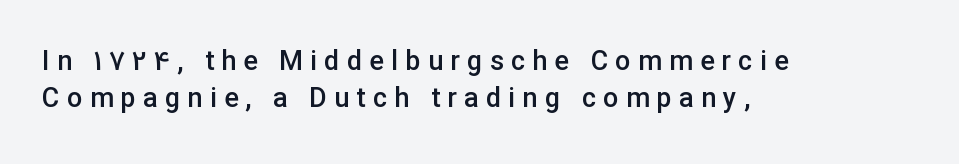
Q: Is the text bold? A: Semi-bold.
Q: Is the text italic (slanted)? A: No, it is upright.
Q: Is the text underlined? A: No.
Q: How is the paragraph aligned? A: Left-aligned.
Q: Is the spacing between letters normal or unusually wide? A: Unusually wide.
Q: Is the spacing between lines tight, normal or loose? A: Normal.
